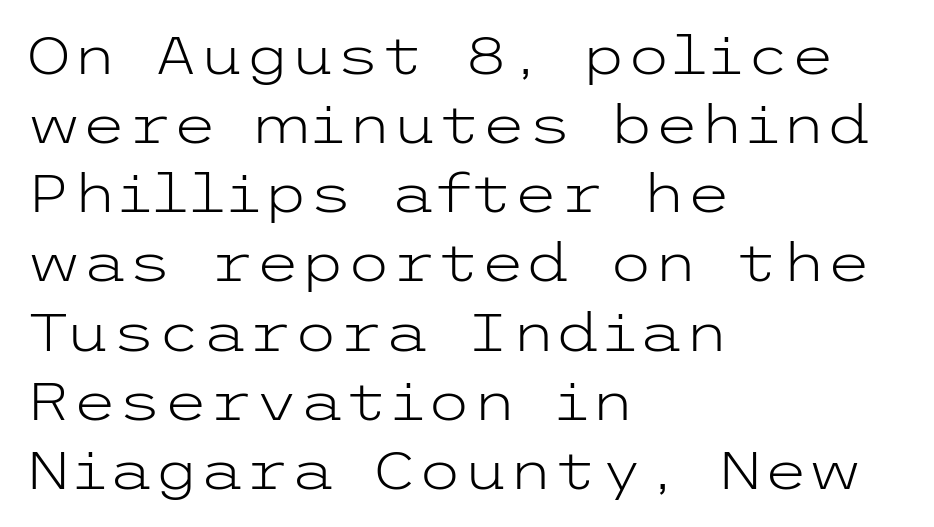
Q: Is the text bold? A: No.
Q: Is the text italic (slanted)? A: No, it is upright.
Q: Is the typeface a serif or a sans-serif typeface? A: Sans-serif.
Q: Is the text underlined? A: No.
Q: How is the paragraph aligned? A: Left-aligned.
Q: Is the spacing between letters normal or unusually wide? A: Normal.
Q: Is the spacing between lines tight, normal or loose? A: Normal.
Q: Width (condensed, normal, or wide)? A: Wide.
Q: Stroke contrast? A: Low.
Q: x-height? A: Medium.
